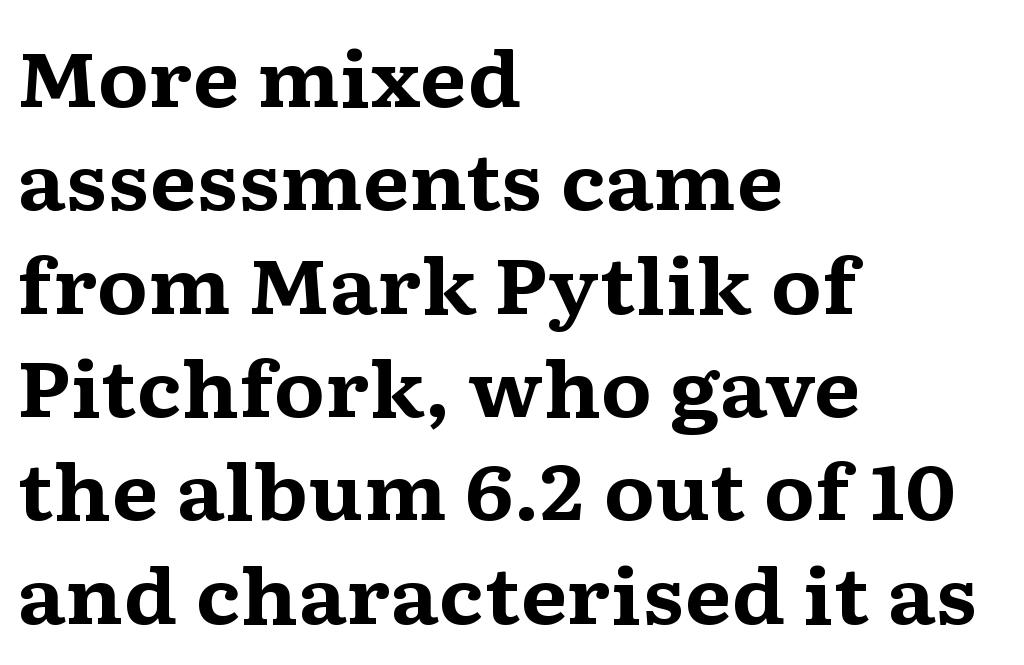
The image shows 76 px bold, wide serif type, upright; set left-aligned, normal line spacing (1.36x), normal letter spacing, not underlined; medium stroke contrast and a medium x-height.
